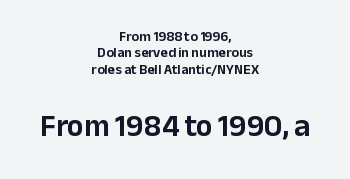
{"serif": "no", "italic": "no", "width": "normal", "stroke_contrast": "low", "x_height": "medium", "monospaced": "no", "underline": "no", "align": "center", "line_spacing_ratio": 1.17, "letter_spacing": "normal", "letter_spacing_em": 0.0, "larger_block": "second", "size_ratio": 2.21, "glyph_px": 31}
